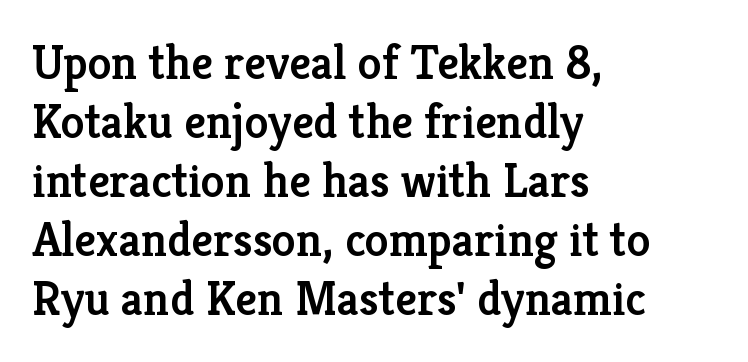
Q: Is the text bold? A: Semi-bold.
Q: Is the text italic (slanted)? A: No, it is upright.
Q: Is the typeface a serif or a sans-serif typeface? A: Serif.
Q: Is the text underlined? A: No.
Q: How is the paragraph aligned? A: Left-aligned.
Q: Is the spacing between letters normal or unusually wide? A: Normal.
Q: Width (condensed, normal, or wide)? A: Normal.
Q: Stroke contrast? A: Low.
Q: x-height? A: Medium.
Q: Monospaced? A: No.
